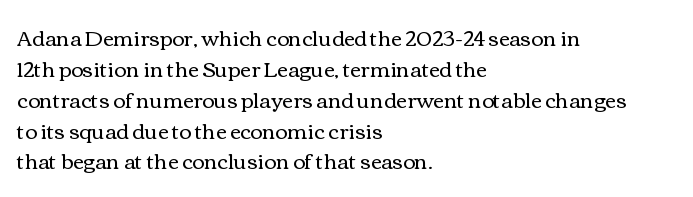
{"italic": "no", "bold": "no", "underline": "no", "align": "left", "line_spacing": "normal", "line_spacing_ratio": 1.47, "letter_spacing": "normal", "letter_spacing_em": 0.0, "glyph_px": 21}
